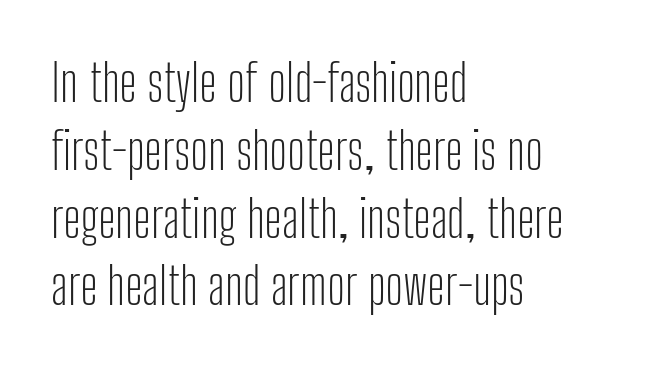
The image shows 51 px light, condensed sans-serif type, upright; set left-aligned, normal line spacing (1.33x), normal letter spacing, not underlined; low stroke contrast and a medium x-height.
